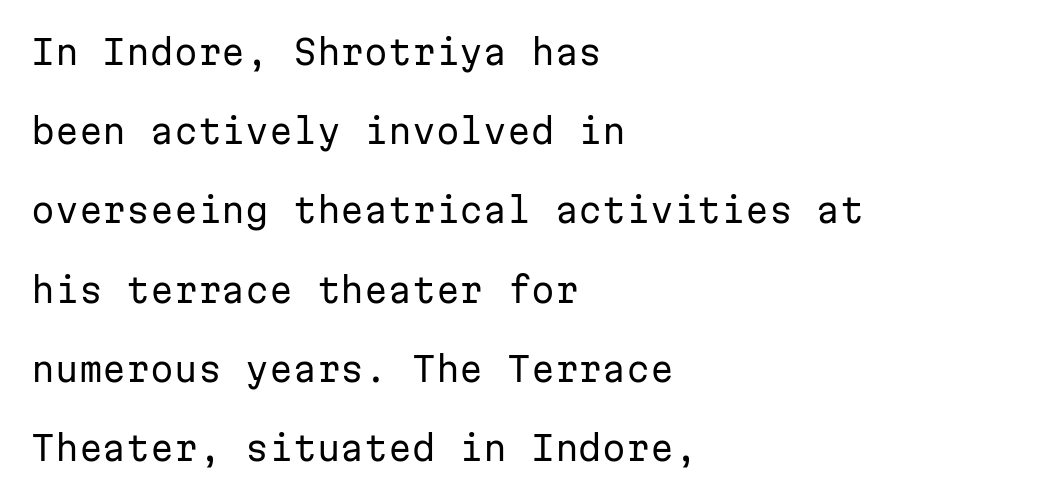
Honestly, the rows look like they've been pulled way apart. The face used here is monospaced, like something from a code editor. The gap between lines stays unmarked. Is the block centered? No — it sits flush against the left margin. The letters stand straight up with perfectly vertical stems.
